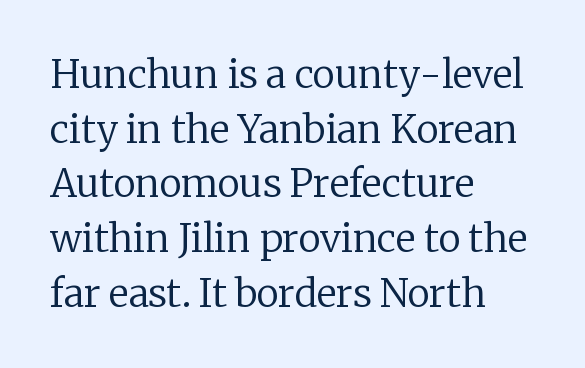
Q: Is the text bold? A: No.
Q: Is the text italic (slanted)? A: No, it is upright.
Q: Is the typeface a serif or a sans-serif typeface? A: Serif.
Q: Is the text underlined? A: No.
Q: How is the paragraph aligned? A: Left-aligned.
Q: Is the spacing between letters normal or unusually wide? A: Normal.
Q: Is the spacing between lines tight, normal or loose? A: Normal.
Q: Width (condensed, normal, or wide)? A: Normal.
Q: Stroke contrast? A: Low.
Q: x-height? A: Medium.
Q: Monospaced? A: No.
